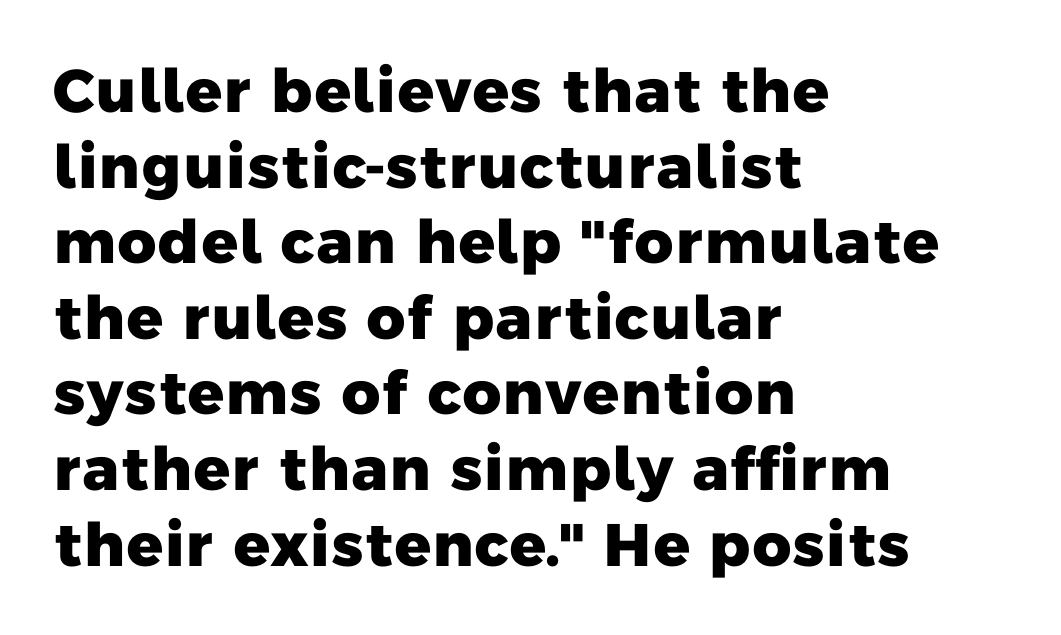
In terms of leading, this rendering sits right in the middle. A bare baseline throughout the passage. Bold? Absolutely — the strokes are thick and heavy. The rendering uses natural spacing where letterforms have individual widths.
